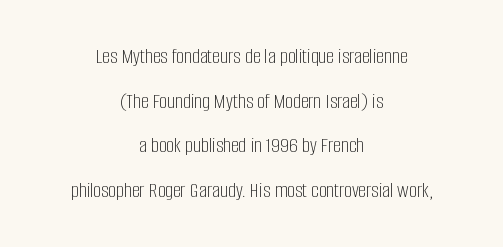
Every character sits straight up, as roman type does. Alignment: centered. Nothing heavy about these letters — not bold at all. Lines of text with bare space underneath. What's the leading like? Stretched, with rows far apart. Inter-character spacing is left at the font's built-in metrics.
